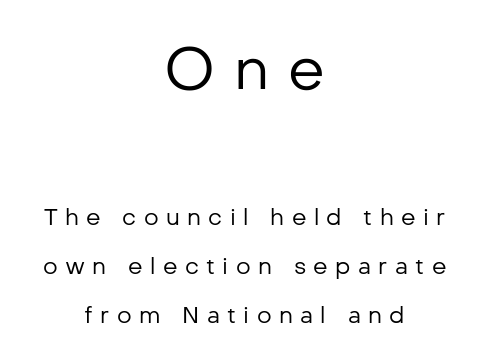
Loosely led — the rows are spread out. The string is rendered with underlining switched off. Horizontal alignment here is central, giving a formal, balanced look. Stems and bowls with no extra thickness — not bold.
